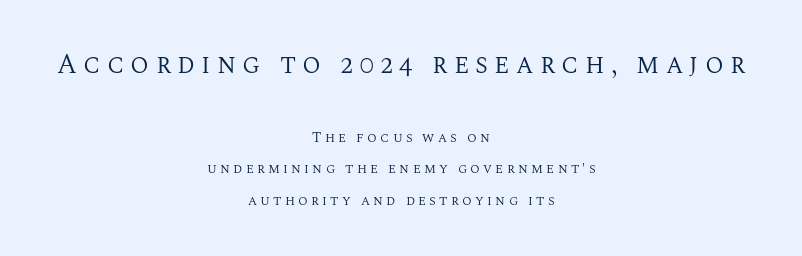
Q: Is the text bold? A: No.
Q: Is the text italic (slanted)? A: No, it is upright.
Q: Is the text underlined? A: No.
Q: How is the paragraph aligned? A: Centered.
Q: Is the spacing between letters normal or unusually wide? A: Unusually wide.
Q: Is the spacing between lines tight, normal or loose? A: Loose.
Q: Which block of text is set in a larger size, the first (top) or the second (bottom)? A: The first (top) one.
